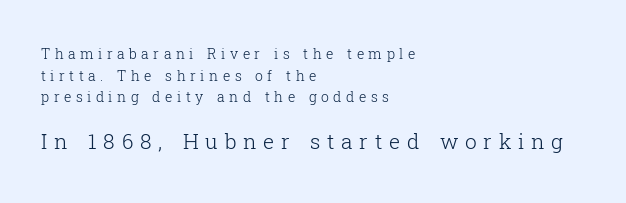
The image shows 21 px text type, upright; set left-aligned, normal line spacing (1.55x), unusually wide letter spacing (+0.32 em), not underlined; the second (bottom) block is 1.5x larger.
